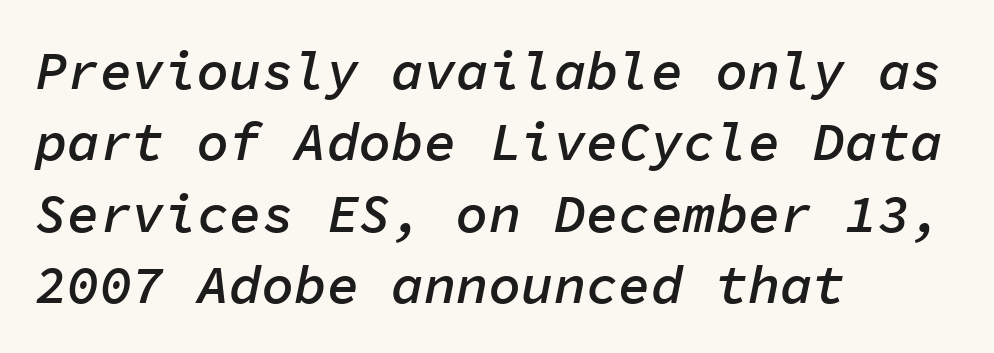
The face used here is rendered with its standard letterfit. The sample has been set in demibold, a notch under bold. The paragraph shown leans on its left margin. The whole block is typeset with a tilt. The face used here is monospaced, like something from a code editor.
